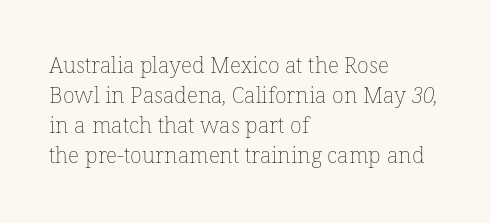
{"bold": "no", "underline": "no", "align": "left", "line_spacing": "normal", "line_spacing_ratio": 1.36, "letter_spacing": "normal", "letter_spacing_em": 0.0, "glyph_px": 22}
